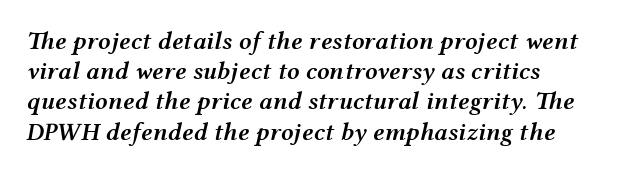
Q: Is the text bold? A: Semi-bold.
Q: Is the text italic (slanted)? A: Yes, it leans right by about 12 degrees.
Q: Is the text underlined? A: No.
Q: How is the paragraph aligned? A: Left-aligned.
Q: Is the spacing between letters normal or unusually wide? A: Normal.
